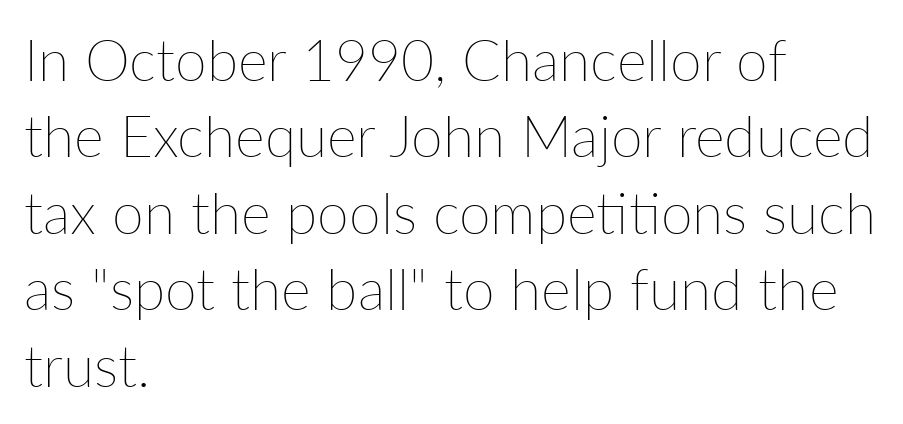
Q: Is the text bold? A: No.
Q: Is the text italic (slanted)? A: No, it is upright.
Q: Is the text underlined? A: No.
Q: How is the paragraph aligned? A: Left-aligned.
Q: Is the spacing between letters normal or unusually wide? A: Normal.
Q: Is the spacing between lines tight, normal or loose? A: Normal.
Q: Width (condensed, normal, or wide)? A: Normal.
Q: Stroke contrast? A: Low.
Q: x-height? A: Medium.
Q: Monospaced? A: No.
